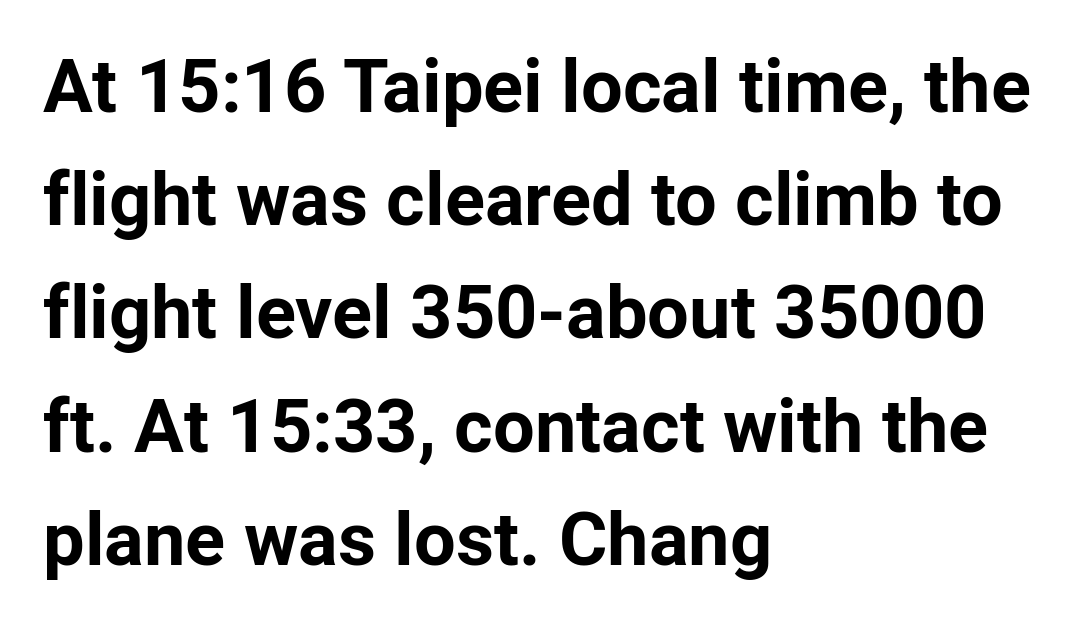
Interline gaps are of average width in this sample. The area under the type is left untouched. The gaps between neighbouring characters are ordinary and unremarkable. Heavy, bold letterforms.
